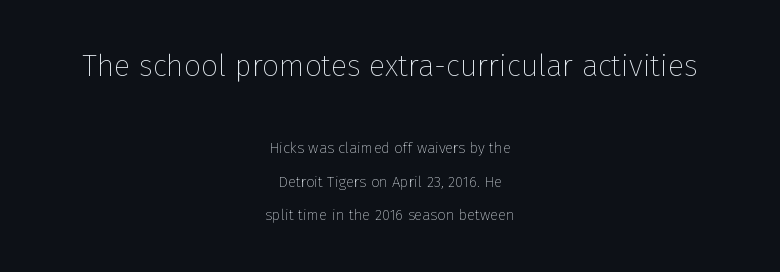
Q: Is the text bold? A: No.
Q: Is the text italic (slanted)? A: No, it is upright.
Q: Is the typeface a serif or a sans-serif typeface? A: Sans-serif.
Q: Is the text underlined? A: No.
Q: How is the paragraph aligned? A: Centered.
Q: Is the spacing between letters normal or unusually wide? A: Normal.
Q: Is the spacing between lines tight, normal or loose? A: Loose.
Q: Which block of text is set in a larger size, the first (top) or the second (bottom)? A: The first (top) one.
Q: Width (condensed, normal, or wide)? A: Normal.
Q: Stroke contrast? A: Low.
Q: x-height? A: Medium.
Q: Monospaced? A: No.
